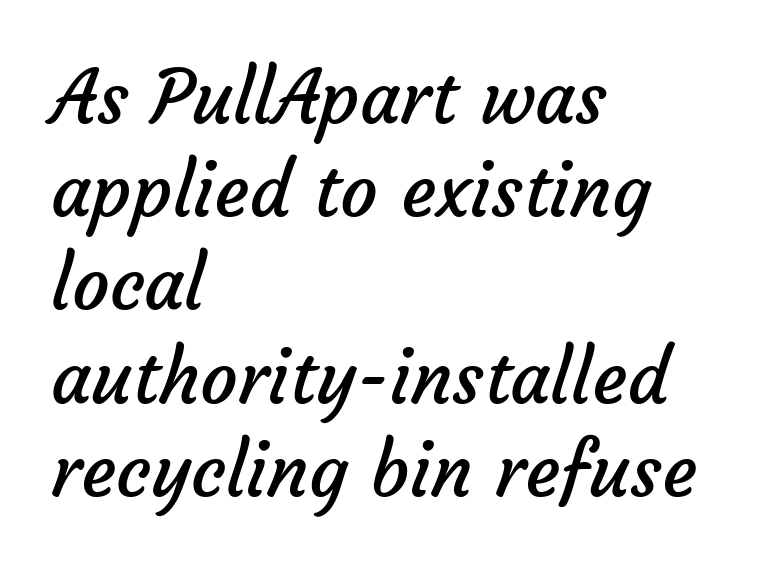
The characters are drawn with everyday or finer stroke widths. The type family on display is of the sans-serif kind. The rows are spaced the way most documents space them. Spacing between characters is what you'd get straight out of the box.
